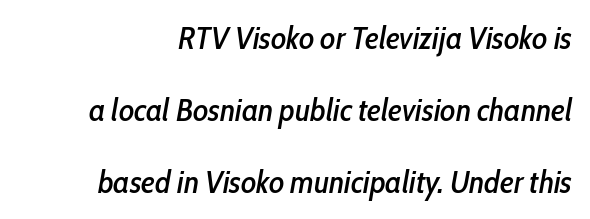
If you drew a line through each stem, it would be angled. What stands out about the letter spacing? Nothing — it is the standard amount. You could not count columns in this text — the font is proportionally spaced. The passage shown is not underscored anywhere. One glance says open: line gaps are wider than usual.
